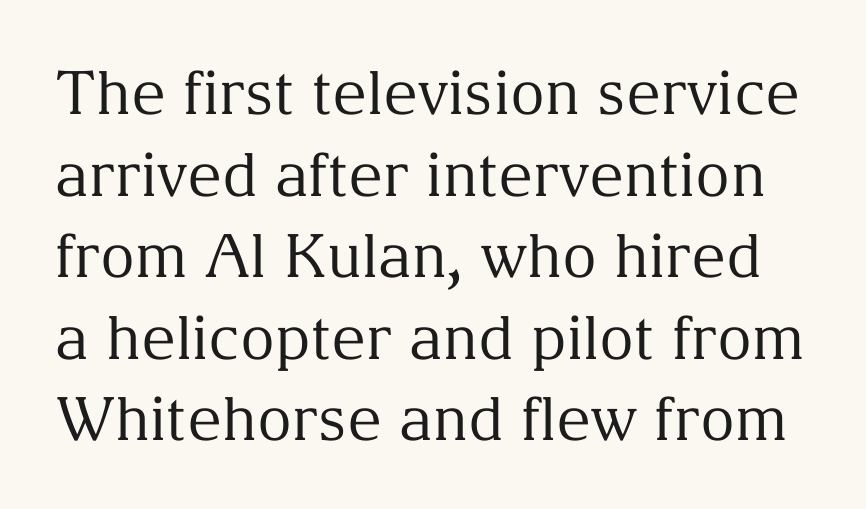
The letters advance in unequal steps, a hallmark of proportional type. A serif font was chosen for this passage. In terms of posture, this sample is upright. Only glyphs here, with clear space below each row. Successive baselines arrive at the customary interval. Short note: letters normally spaced.
